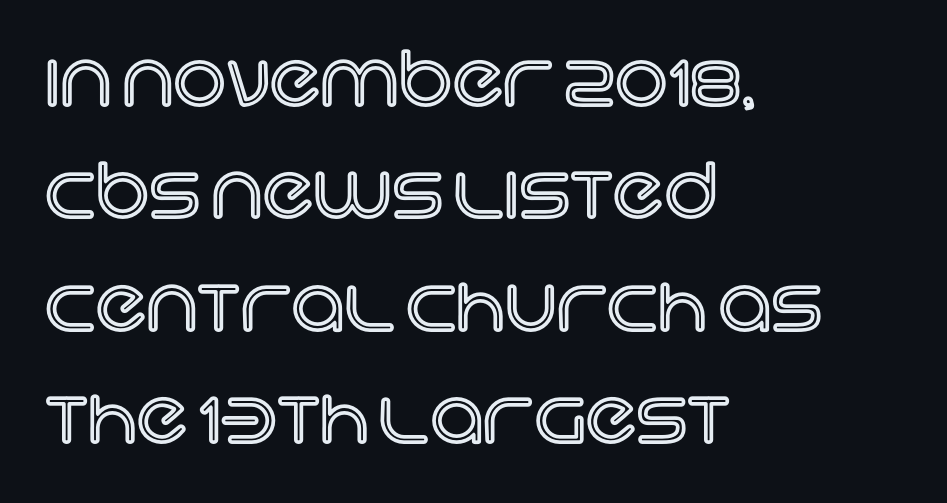
{"italic": "no", "width": "normal", "x_height": "large", "monospaced": "no", "underline": "no", "align": "left", "line_spacing": "normal", "line_spacing_ratio": 1.52, "letter_spacing": "normal", "letter_spacing_em": 0.0, "glyph_px": 74}
